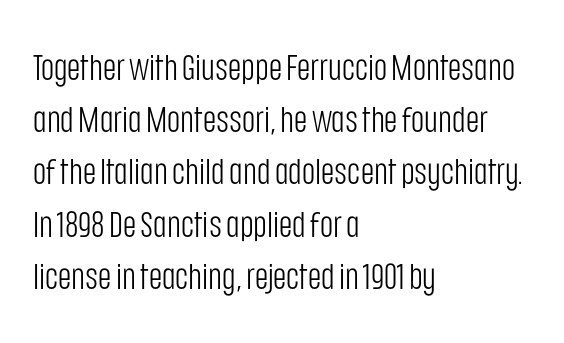
This sample has the flowing, uneven cadence of proportional lettering. Each line starts at the same left margin while the right side varies. The specimen reads as upright at a glance. Glance below the letters and you will spot only blank space. Reading down the column, the eye jumps a familiar distance to each next line. The letters sit at their default tracking, neither squeezed nor spread.
